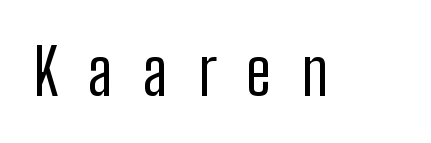
Q: Is the text bold? A: No.
Q: Is the text italic (slanted)? A: No, it is upright.
Q: Is the typeface a serif or a sans-serif typeface? A: Sans-serif.
Q: Is the text underlined? A: No.
Q: Is the spacing between letters normal or unusually wide? A: Unusually wide.
Q: Width (condensed, normal, or wide)? A: Condensed.
Q: Stroke contrast? A: Low.
Q: x-height? A: Medium.
Q: Monospaced? A: No.
